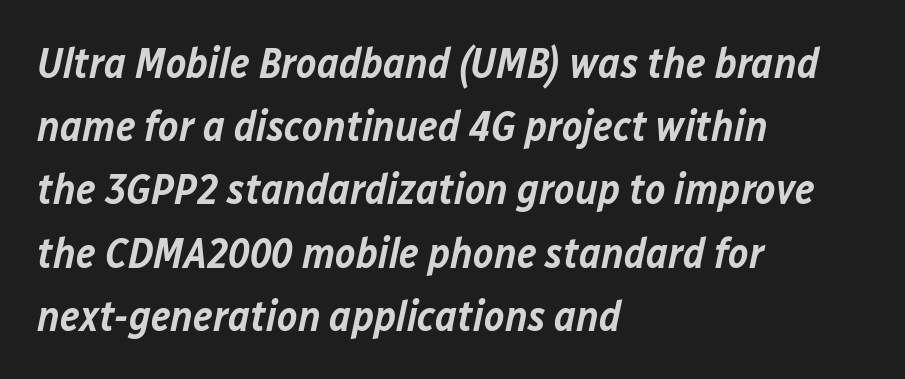
Designer's note — italics engaged. Evenly set lines give the paragraph a standard silhouette. The baseline area is clear. The horizontal fit of the characters is conventional and even. Spacing verdict: proportional, widths tailored to each character. Teacher's note: observe the even left margin — that is flush-left alignment.
